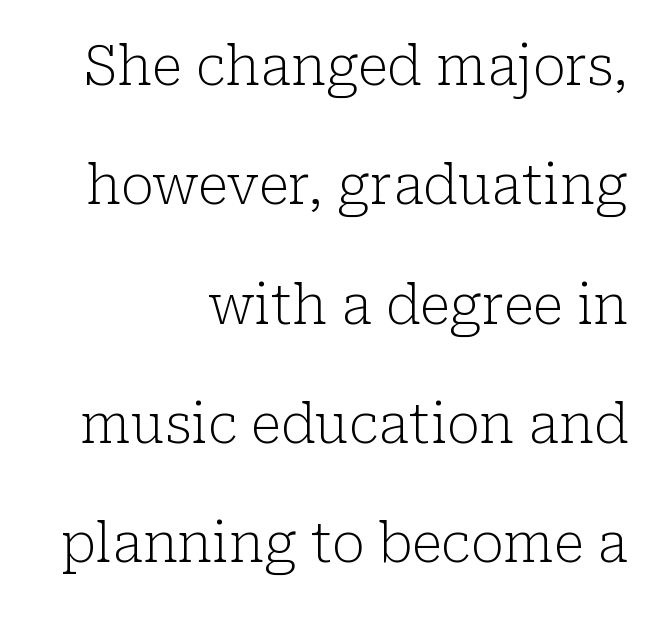
{"serif": "yes", "italic": "no", "bold": "no", "weight": "light", "width": "normal", "stroke_contrast": "low", "x_height": "medium", "monospaced": "no", "underline": "no", "align": "right", "line_spacing": "loose", "line_spacing_ratio": 2.21, "letter_spacing": "normal", "letter_spacing_em": 0.0, "glyph_px": 54}
